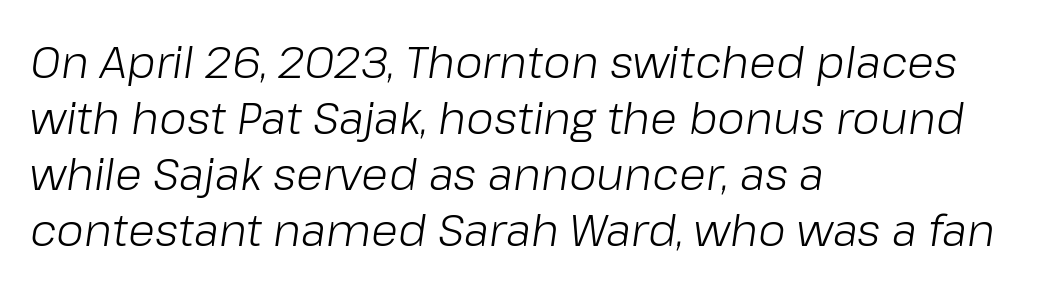
A quiet, ordinary-to-light weight characterises the typeface. Just letters on the line, the space beneath them empty. Default kerning and tracking; the words read as compact shapes. The face used here has a pronounced slope to its letters. This sample has the flowing, uneven cadence of proportional lettering.
